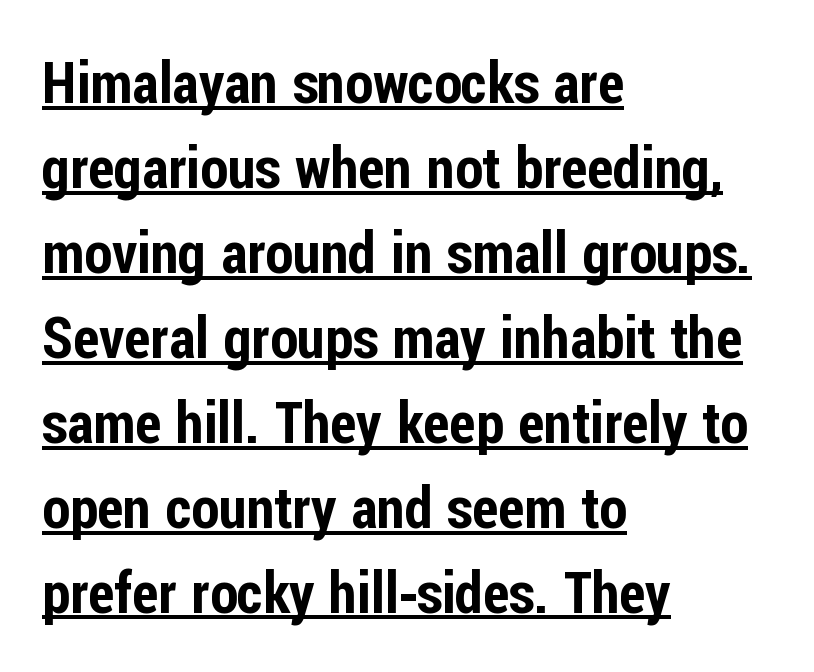
Serif or sans? Sans — the stroke terminals are bare. Observe the ordinary spacing: letters are neighbours, not strangers. Compared with typical paragraphs, the rows here are spaced about the same. Here the designer chose a conventional face with non-uniform glyph widths. Descenders here cross a horizontal rule under the line. This is roman type, the default non-slanted kind.
